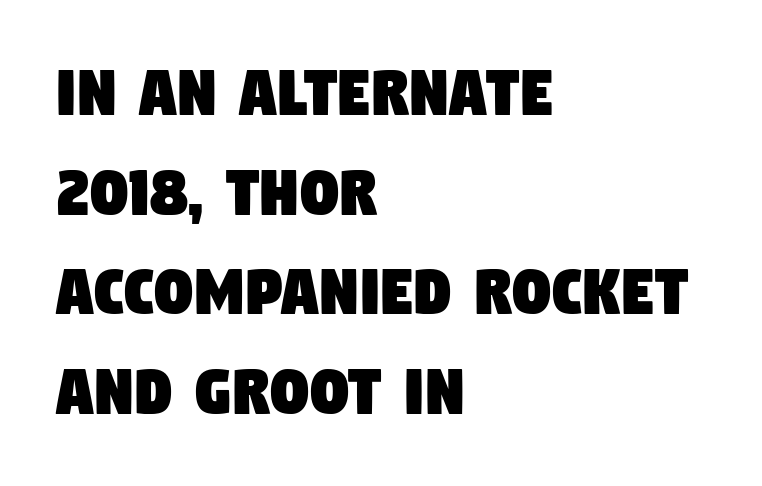
How are the letters spaced? Ordinarily, with no added tracking. Interline gaps are of average width in this sample. A classic flush-left, rag-right setting is used for this passage. The rendering uses natural spacing where letterforms have individual widths. A clean baseline with only descenders dipping below it.
